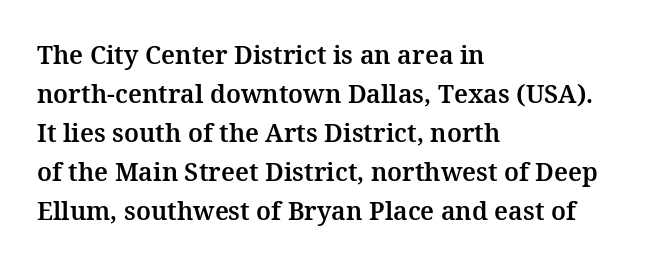
The image shows 25 px text type, upright; set left-aligned, normal line spacing (1.56x), normal letter spacing, not underlined.
